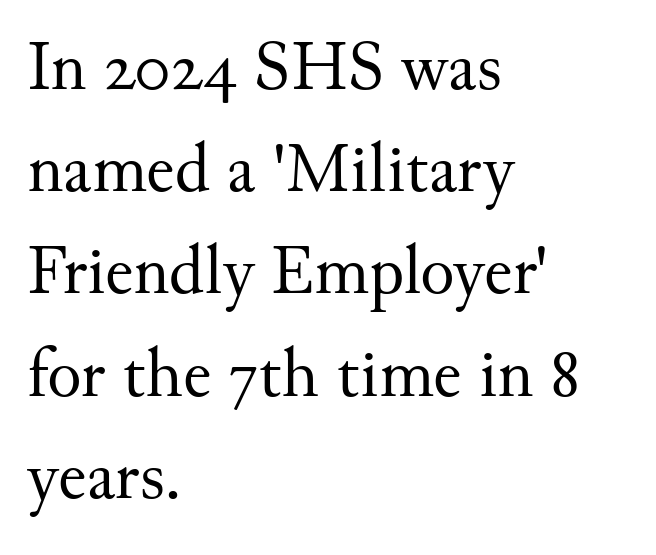
The image shows 71 px regular-weight serif type, upright; set left-aligned, normal line spacing (1.44x), normal letter spacing, not underlined; medium stroke contrast and a small x-height.
